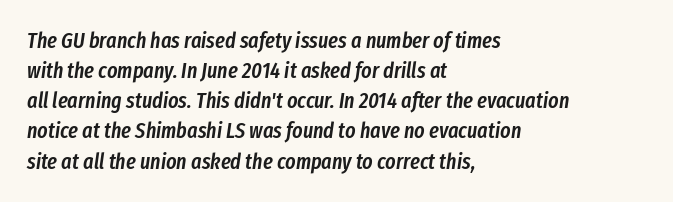
The image shows 22 px text type, italic (leaning right); set left-aligned, normal line spacing (1.37x), normal letter spacing, not underlined.
